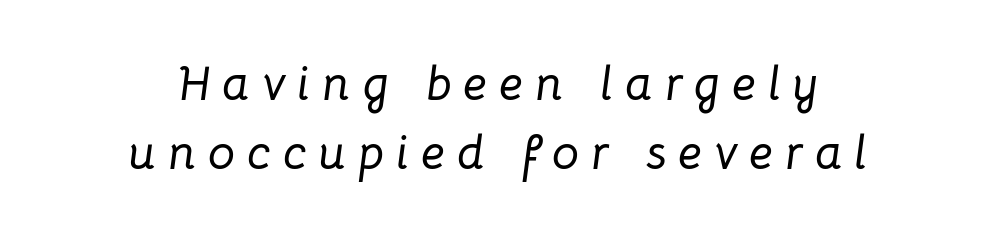
The image shows 48 px text type, italic (leaning right); set centered, normal line spacing (1.44x), unusually wide letter spacing (+0.25 em), not underlined; low stroke contrast and a medium x-height.
